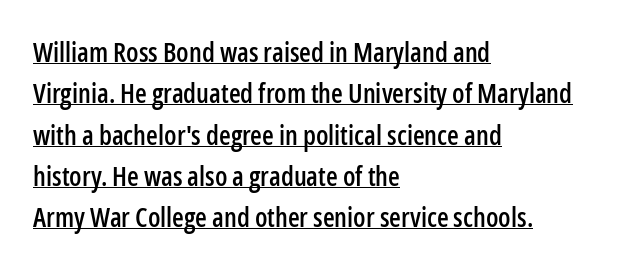
The image shows 27 px text type, upright; set left-aligned, normal line spacing (1.53x), normal letter spacing, underlined.
